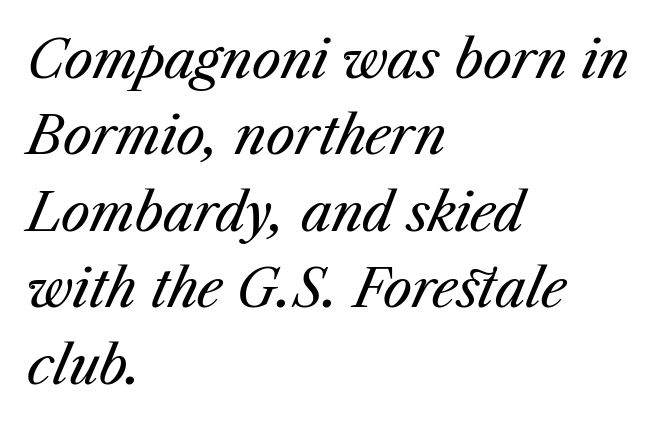
{"italic": "yes", "lean": "right", "slant_degrees": 23, "bold": "no", "weight": "regular", "width": "normal", "stroke_contrast": "medium", "x_height": "medium", "monospaced": "no", "underline": "no", "align": "left", "line_spacing": "normal", "line_spacing_ratio": 1.47, "letter_spacing": "normal", "letter_spacing_em": 0.0, "glyph_px": 52}
